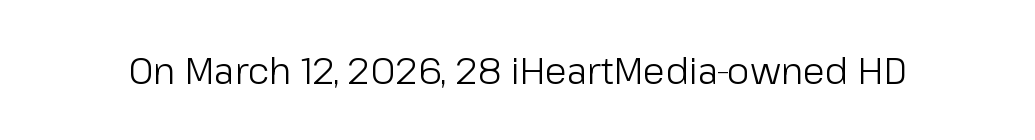
The image shows 36 px light sans-serif type, upright; set normal letter spacing, not underlined; low stroke contrast and a medium x-height.
